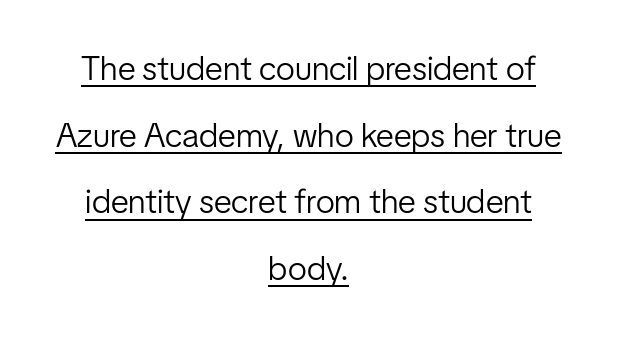
The image shows 34 px light, condensed sans-serif type, upright; set centered, loose line spacing (1.96x), normal letter spacing, underlined; low stroke contrast and a medium x-height.
